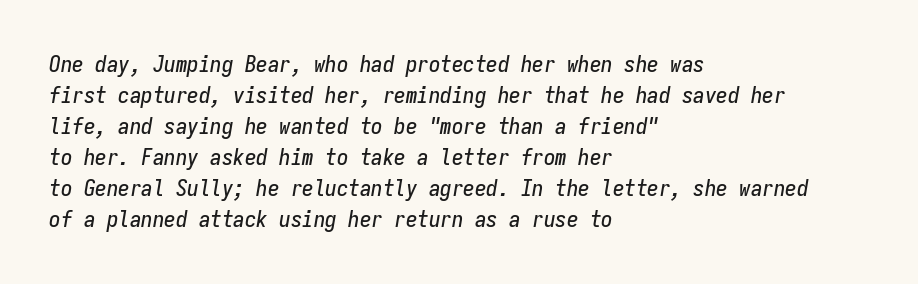
Characters follow at the spacing the type designer built in. The block of text has a typical density, with ordinary space between rows. Lines of text with bare space underneath. In terms of posture, this sample is oblique.
